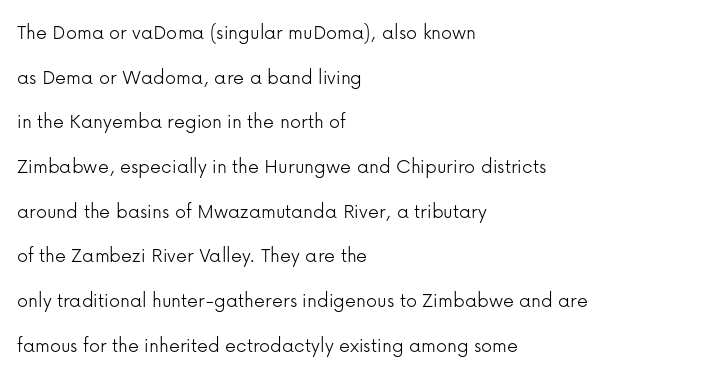
{"italic": "no", "bold": "no", "underline": "no", "align": "left", "line_spacing": "loose", "line_spacing_ratio": 2.03, "letter_spacing": "normal", "letter_spacing_em": 0.0, "glyph_px": 22}
